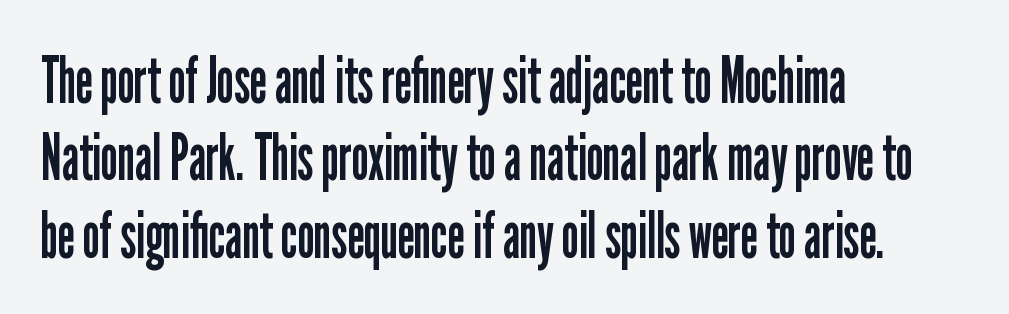
Where is the straight margin? On the left. Quick note: underline off. Italic? Not at all — the glyphs are vertical. Vertical stems look standard width or narrower in stroke. This sample uses plain, unmodified letter spacing.
